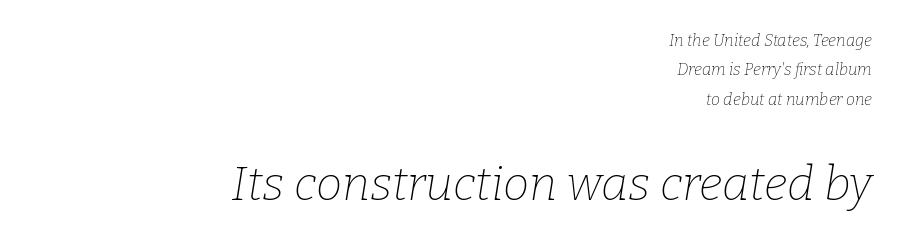
Descenders hang freely into open space. The font's italic variant was chosen for this text. Are there feet on the stems? There are — it's a serif. Which of the two is more prominent by size? The second, at the bottom.
